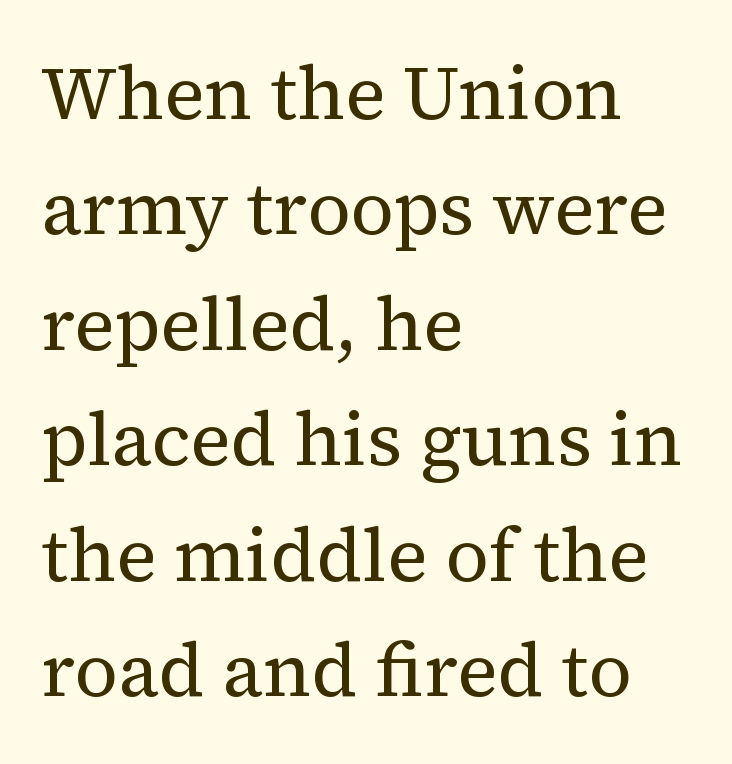
{"serif": "yes", "italic": "no", "bold": "no", "weight": "regular", "width": "normal", "stroke_contrast": "medium", "x_height": "medium", "monospaced": "no", "underline": "no", "align": "left", "line_spacing": "normal", "line_spacing_ratio": 1.54, "letter_spacing": "normal", "letter_spacing_em": 0.0, "glyph_px": 75}
